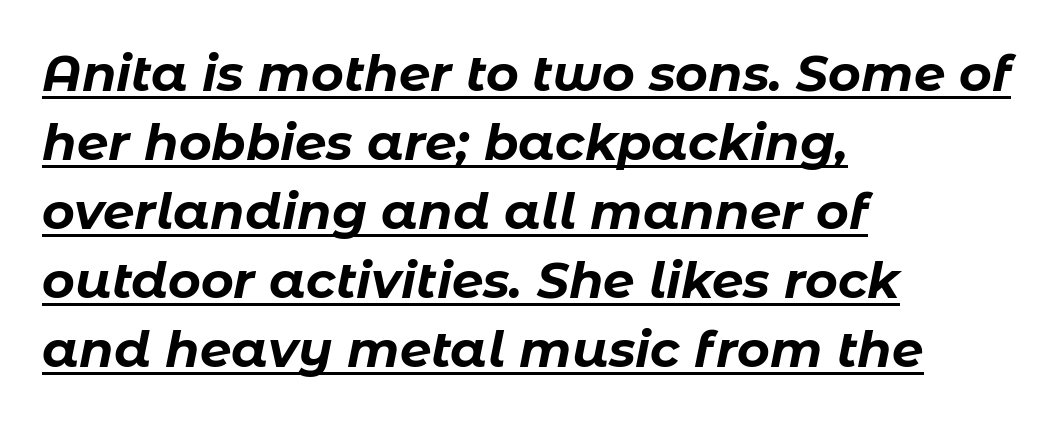
The space between consecutive lines is moderate. Horizontal alignment here is leftward, the default for most running prose. Spacing between characters is what you'd get straight out of the box. Like a heading marked for emphasis, these lines bear an underscore. Bold? Absolutely — the strokes are thick and heavy. Proportional: the letters do not fall into vertical columns.
